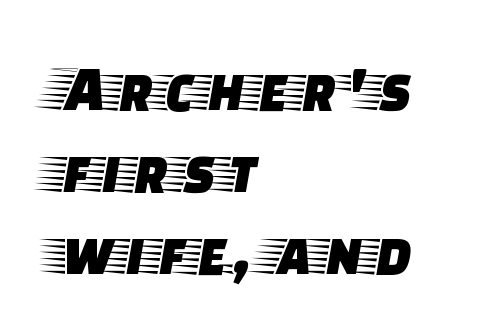
The image shows 66 px wide serif type; set left-aligned, line spacing 1.24x, normal letter spacing, not underlined; low stroke contrast and a large x-height.
